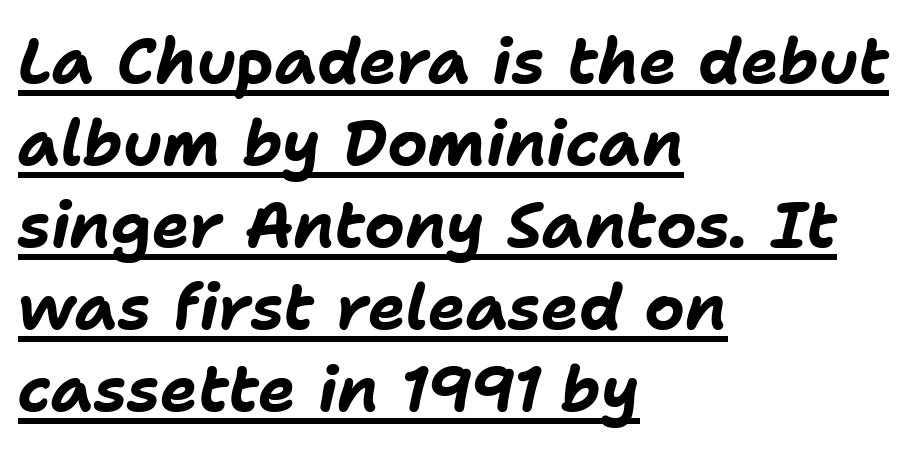
The passage shown leans; its letterforms are oblique. One-word summary of the alignment: left. Is the letter spacing exaggerated? No — it looks like the ordinary default. The glyphs are accompanied by a horizontal stroke just below them. The line-height multiplier appears to be the usual default.
